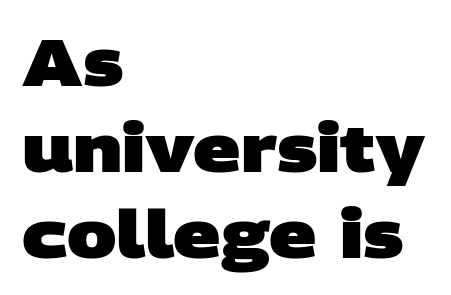
The image shows 66 px heavy, wide sans-serif type; set left-aligned, normal line spacing (1.3x), normal letter spacing, not underlined; low stroke contrast and a large x-height.
